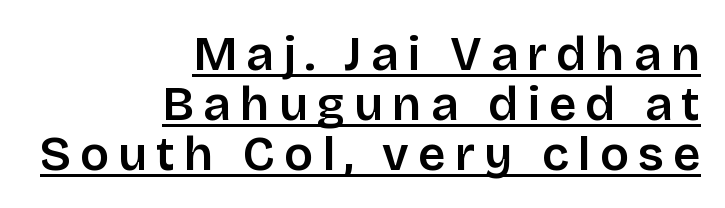
Q: Is the text italic (slanted)? A: No, it is upright.
Q: Is the typeface a serif or a sans-serif typeface? A: Sans-serif.
Q: Is the text underlined? A: Yes.
Q: How is the paragraph aligned? A: Right-aligned.
Q: Is the spacing between lines tight, normal or loose? A: Tight.
Q: Width (condensed, normal, or wide)? A: Normal.
Q: Stroke contrast? A: Low.
Q: x-height? A: Large.
Q: Monospaced? A: No.
